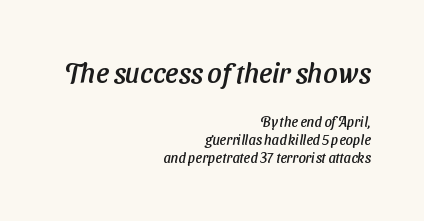
{"serif": "no", "width": "normal", "stroke_contrast": "low", "x_height": "medium", "monospaced": "no", "underline": "no", "align": "right", "line_spacing": "normal", "line_spacing_ratio": 1.28, "letter_spacing": "normal", "letter_spacing_em": 0.0, "larger_block": "first", "size_ratio": 2.0, "glyph_px": 28}
